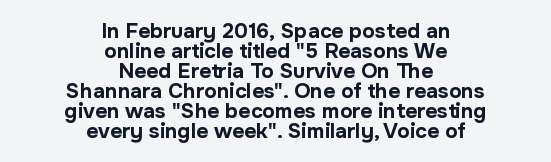
Q: Is the text bold? A: Yes.
Q: Is the text italic (slanted)? A: No, it is upright.
Q: Is the text underlined? A: No.
Q: How is the paragraph aligned? A: Centered.
Q: Is the spacing between letters normal or unusually wide? A: Normal.
Q: Is the spacing between lines tight, normal or loose? A: Tight.
